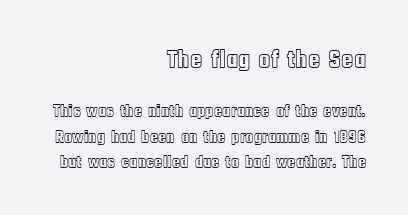
Q: Is the text italic (slanted)? A: No, it is upright.
Q: Is the text underlined? A: No.
Q: How is the paragraph aligned? A: Right-aligned.
Q: Is the spacing between letters normal or unusually wide? A: Normal.
Q: Is the spacing between lines tight, normal or loose? A: Normal.
Q: Which block of text is set in a larger size, the first (top) or the second (bottom)? A: The first (top) one.
